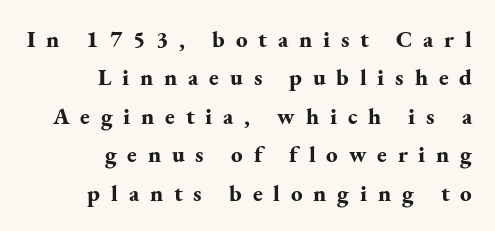
The image shows 23 px bold type, upright; set right-aligned, normal line spacing (1.67x), unusually wide letter spacing (+0.47 em), not underlined.
